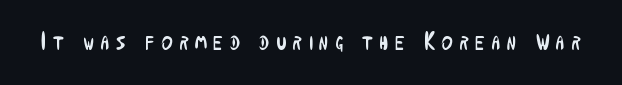
Each word looks stretched out because of the extra space between its letters. Each stroke keeps to a modest, everyday thickness or less. Is there any slant? The stems are plumb. Check the space under the baseline: it is left empty.
